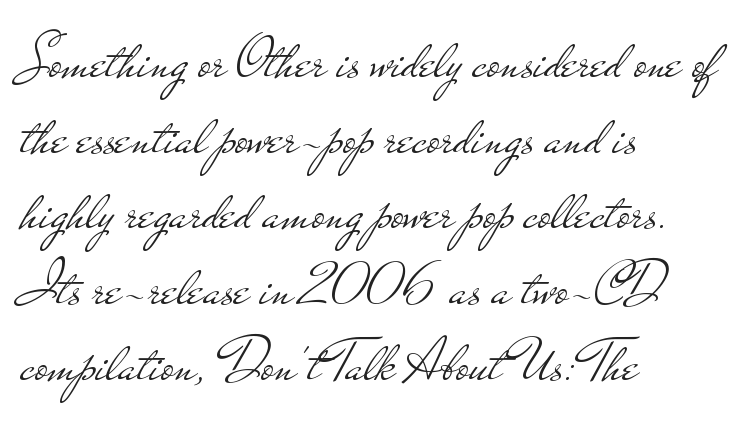
Q: Is the text bold? A: No.
Q: Is the text italic (slanted)? A: Yes.
Q: Is the typeface a serif or a sans-serif typeface? A: Sans-serif.
Q: Is the text underlined? A: No.
Q: How is the paragraph aligned? A: Left-aligned.
Q: Is the spacing between letters normal or unusually wide? A: Normal.
Q: Width (condensed, normal, or wide)? A: Wide.
Q: Stroke contrast? A: Low.
Q: x-height? A: Small.
Q: Monospaced? A: No.
